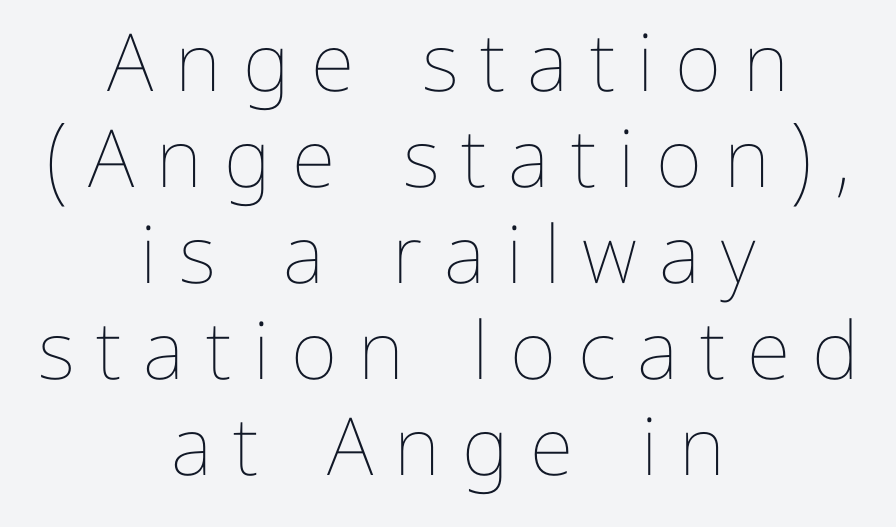
This sample uses an upright cut, with every glyph sitting square on the baseline. Spacing verdict: proportional, widths tailored to each character. This rendering widens character spacing well past its baseline value. The words here are not underlined. Weight: not bold — regular or lighter. A student would call this center alignment; a typographer would say set centered.
